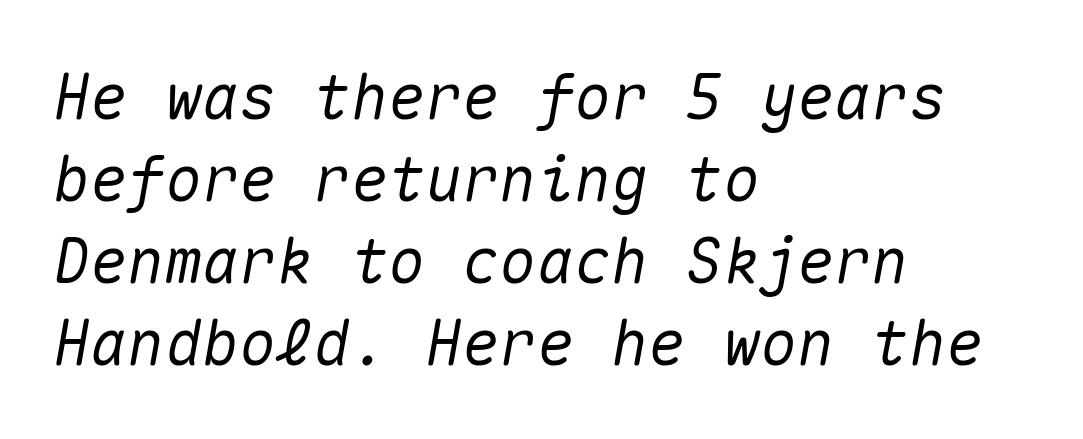
The image shows 62 px text type, italic (leaning right), monospaced; set left-aligned, normal line spacing (1.32x), normal letter spacing, not underlined; medium stroke contrast and a medium x-height.
